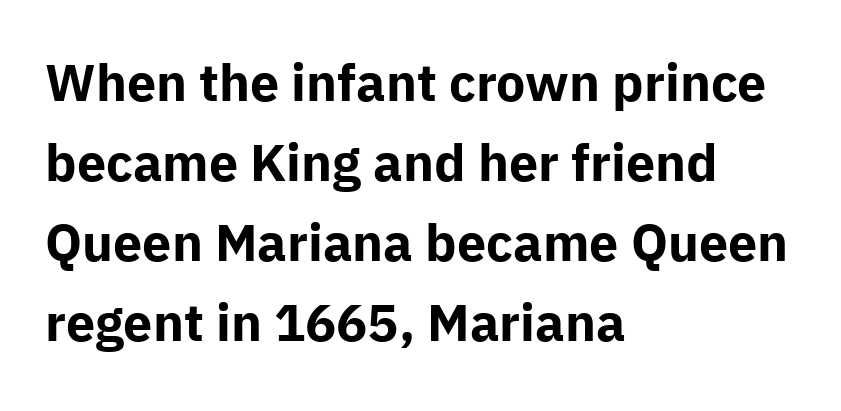
Letter spacing: default. These lines stack with their left ends in a neat column. The font family rendered here belongs to the sans-serif group. Each row of text sits above clean, open space. The letters advance in unequal steps, a hallmark of proportional type. One glance says typical: line gaps are just what's usual.
